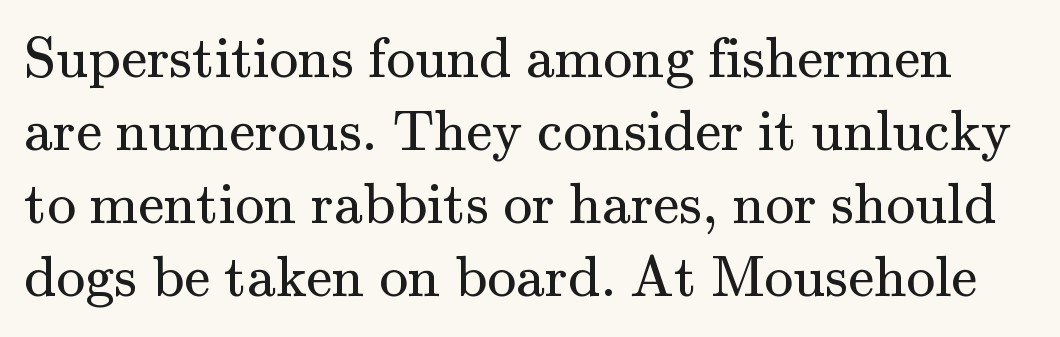
{"serif": "yes", "italic": "no", "bold": "no", "weight": "regular", "width": "normal", "stroke_contrast": "medium", "x_height": "small", "monospaced": "no", "underline": "no", "line_spacing": "normal", "line_spacing_ratio": 1.26, "letter_spacing": "normal", "letter_spacing_em": 0.0, "glyph_px": 58}
